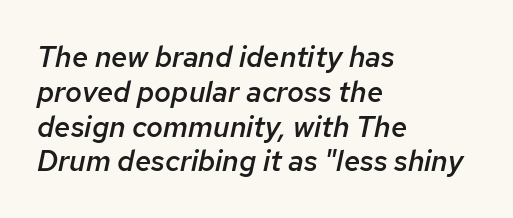
{"italic": "yes", "lean": "right", "slant_degrees": 12, "bold": "semi", "weight": "semibold", "width": "normal", "stroke_contrast": "low", "x_height": "medium", "monospaced": "no", "underline": "no", "align": "left", "line_spacing_ratio": 1.2, "letter_spacing": "normal", "letter_spacing_em": 0.0, "glyph_px": 29}
